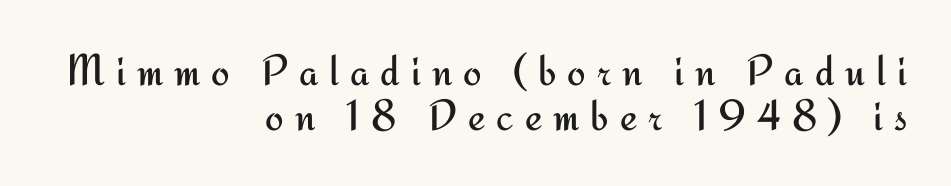
Rows of type sit shoulder to shoulder in the vertical direction. The rendering shows plain stroke endings on the letterforms — a sans-serif design. Notice how the stems are strictly vertical — no italics here. These glyphs show unthickened strokes, regular width or finer. Casual observation: everything's shoved over to the right. A typesetter would call this proportional, since set widths differ per character.
